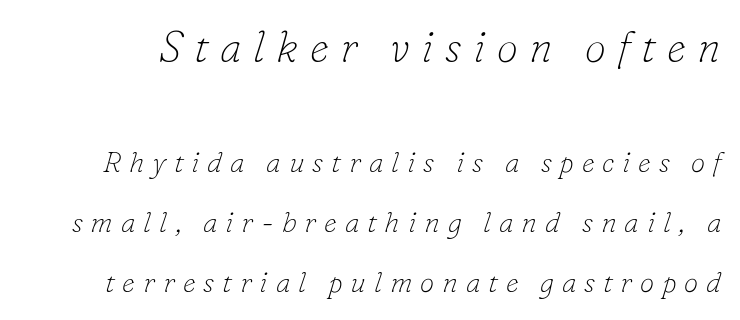
Q: Is the text bold? A: No.
Q: Is the text italic (slanted)? A: Yes, it leans right by about 16 degrees.
Q: Is the typeface a serif or a sans-serif typeface? A: Serif.
Q: Is the text underlined? A: No.
Q: Is the spacing between letters normal or unusually wide? A: Unusually wide.
Q: Is the spacing between lines tight, normal or loose? A: Loose.
Q: Which block of text is set in a larger size, the first (top) or the second (bottom)? A: The first (top) one.
Q: Width (condensed, normal, or wide)? A: Normal.
Q: Stroke contrast? A: Low.
Q: x-height? A: Small.
Q: Monospaced? A: No.
